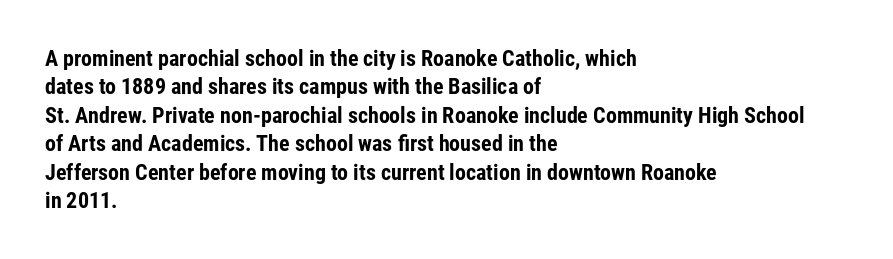
The image shows 22 px bold type, upright; set left-aligned, normal line spacing (1.29x), normal letter spacing, not underlined.
